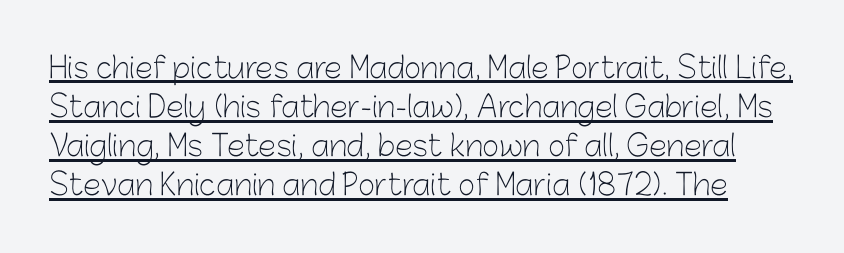
{"serif": "no", "italic": "no", "bold": "no", "weight": "light", "width": "normal", "stroke_contrast": "low", "x_height": "medium", "monospaced": "no", "underline": "yes", "line_spacing": "normal", "line_spacing_ratio": 1.35, "letter_spacing": "normal", "letter_spacing_em": 0.0, "glyph_px": 29}
